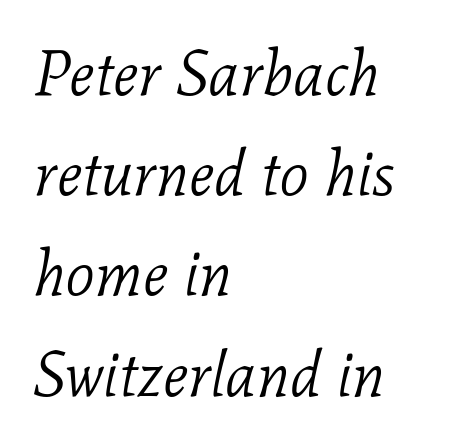
The ragged edge is on the right, which tells us the setting is flush left. The designer went with a serif here, giving each stem small feet. The lines sit at an ordinary, default distance from one another. The strokes are not fattened; the text isn't bold. Each letter keeps its own natural width here, so spacing adapts to shape. The string is rendered with underlining switched off.
